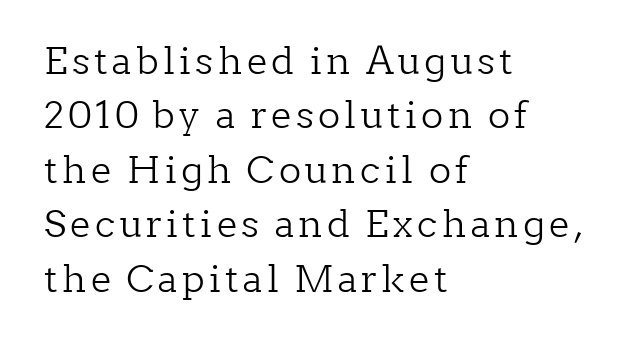
{"serif": "yes", "italic": "no", "bold": "no", "weight": "light", "width": "normal", "stroke_contrast": "low", "x_height": "medium", "monospaced": "no", "underline": "no", "align": "left", "line_spacing": "normal", "line_spacing_ratio": 1.47, "glyph_px": 37}
